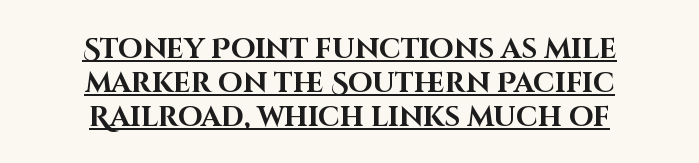
{"serif": "no", "italic": "no", "bold": "yes", "weight": "bold", "width": "normal", "stroke_contrast": "high", "x_height": "large", "monospaced": "no", "underline": "yes", "align": "center", "line_spacing_ratio": 1.22, "letter_spacing": "normal", "letter_spacing_em": 0.0, "glyph_px": 28}
